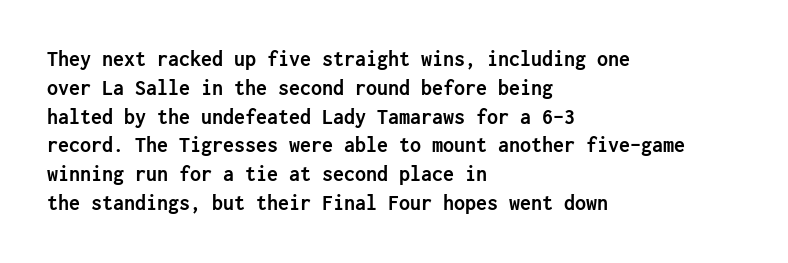
The image shows 22 px bold type, upright; set left-aligned, normal line spacing (1.31x), normal letter spacing, not underlined.
